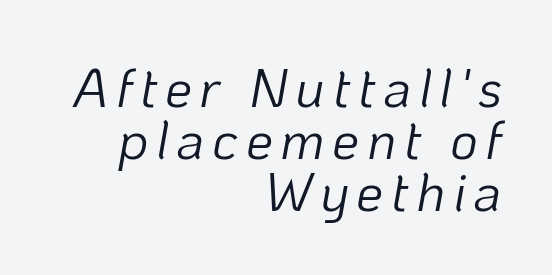
The image shows 54 px light type, italic (leaning right); set right-aligned, tight line spacing (0.96x), not underlined; low stroke contrast and a medium x-height.
